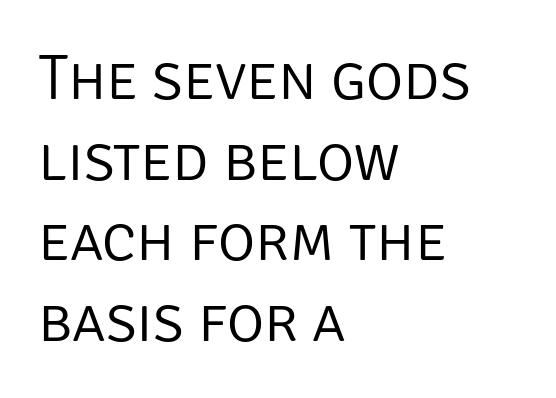
Q: Is the text bold? A: No.
Q: Is the text italic (slanted)? A: No, it is upright.
Q: Is the typeface a serif or a sans-serif typeface? A: Sans-serif.
Q: Is the text underlined? A: No.
Q: How is the paragraph aligned? A: Left-aligned.
Q: Is the spacing between letters normal or unusually wide? A: Normal.
Q: Is the spacing between lines tight, normal or loose? A: Normal.
Q: Width (condensed, normal, or wide)? A: Normal.
Q: Stroke contrast? A: Low.
Q: x-height? A: Large.
Q: Monospaced? A: No.
